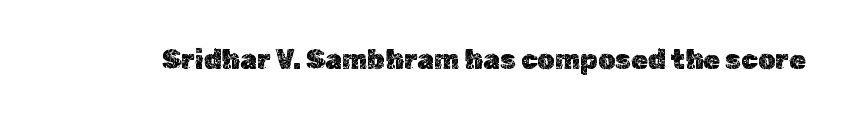
{"italic": "no", "underline": "no", "letter_spacing": "normal", "letter_spacing_em": 0.0, "glyph_px": 27}
